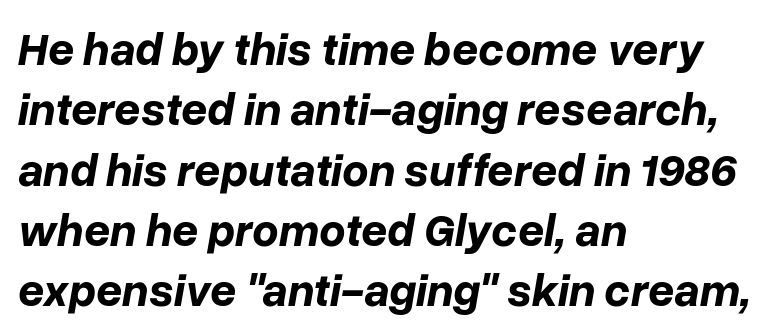
{"italic": "yes", "lean": "right", "slant_degrees": 10, "bold": "yes", "weight": "bold", "width": "normal", "stroke_contrast": "low", "x_height": "medium", "monospaced": "no", "underline": "no", "align": "left", "line_spacing": "normal", "line_spacing_ratio": 1.31, "letter_spacing": "normal", "letter_spacing_em": 0.0, "glyph_px": 46}
